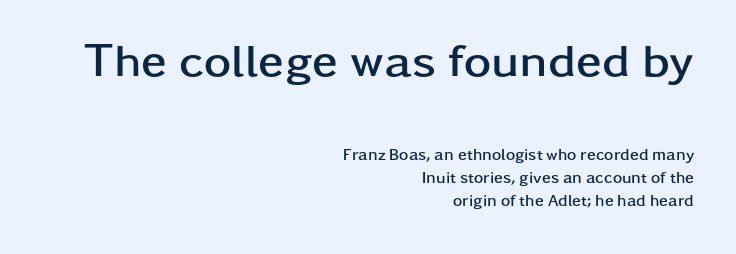
Q: Is the text bold? A: Yes.
Q: Is the text italic (slanted)? A: No, it is upright.
Q: Is the typeface a serif or a sans-serif typeface? A: Sans-serif.
Q: Is the text underlined? A: No.
Q: How is the paragraph aligned? A: Right-aligned.
Q: Is the spacing between letters normal or unusually wide? A: Normal.
Q: Is the spacing between lines tight, normal or loose? A: Normal.
Q: Which block of text is set in a larger size, the first (top) or the second (bottom)? A: The first (top) one.
Q: Width (condensed, normal, or wide)? A: Wide.
Q: Stroke contrast? A: Low.
Q: x-height? A: Medium.
Q: Monospaced? A: No.
